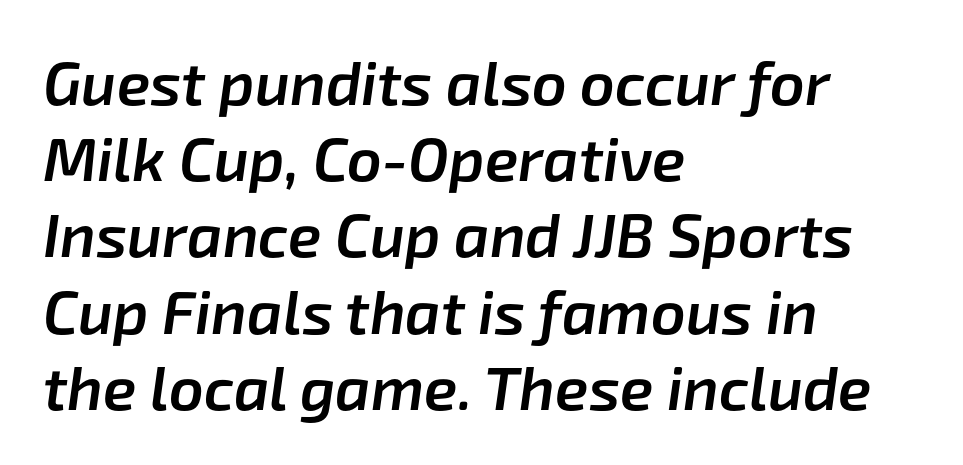
Q: Is the text bold? A: Semi-bold.
Q: Is the text italic (slanted)? A: Yes, it leans right by about 8 degrees.
Q: Is the text underlined? A: No.
Q: How is the paragraph aligned? A: Left-aligned.
Q: Is the spacing between letters normal or unusually wide? A: Normal.
Q: Is the spacing between lines tight, normal or loose? A: Normal.
Q: Width (condensed, normal, or wide)? A: Normal.
Q: Stroke contrast? A: Low.
Q: x-height? A: Medium.
Q: Monospaced? A: No.
